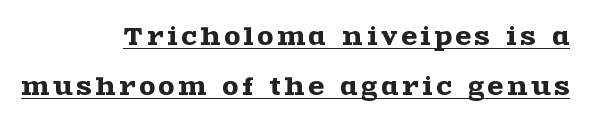
Visually the block forms a straight wall on the right and a jagged coastline on the left. Decoration check: the copy is underlined. Vertical strokes here are truly vertical. Vertically, the passage feels expansive, rows floating well apart.
